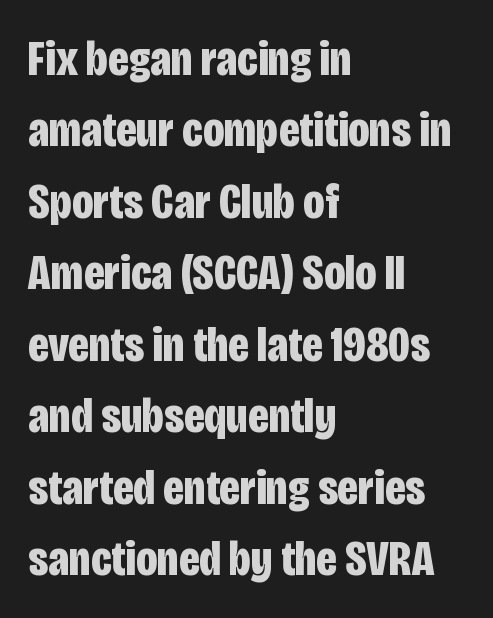
{"serif": "no", "italic": "no", "bold": "yes", "weight": "bold", "width": "condensed", "stroke_contrast": "low", "x_height": "large", "monospaced": "no", "underline": "no", "align": "left", "line_spacing": "normal", "line_spacing_ratio": 1.43, "letter_spacing": "normal", "letter_spacing_em": 0.0, "glyph_px": 50}
